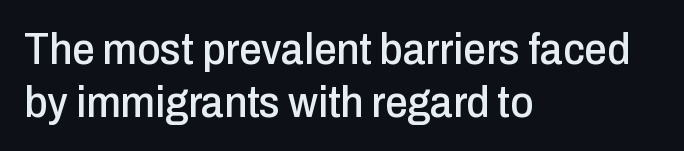
The image shows 45 px condensed sans-serif type, upright; set left-aligned, line spacing 1.17x, normal letter spacing, not underlined; low stroke contrast and a medium x-height.
